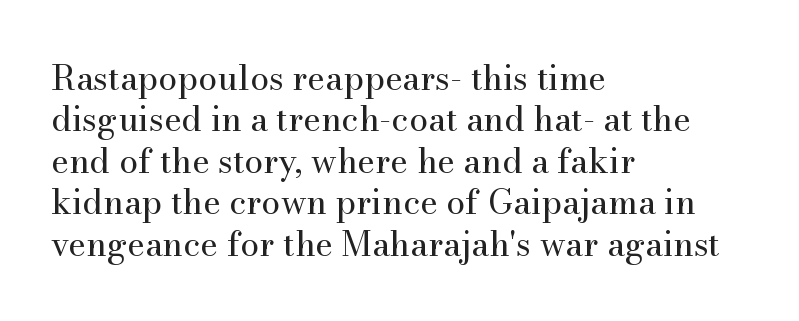
{"serif": "yes", "italic": "no", "bold": "no", "weight": "regular", "width": "normal", "stroke_contrast": "medium", "x_height": "small", "monospaced": "no", "underline": "no", "align": "left", "line_spacing_ratio": 1.22, "letter_spacing": "normal", "letter_spacing_em": 0.0, "glyph_px": 34}
